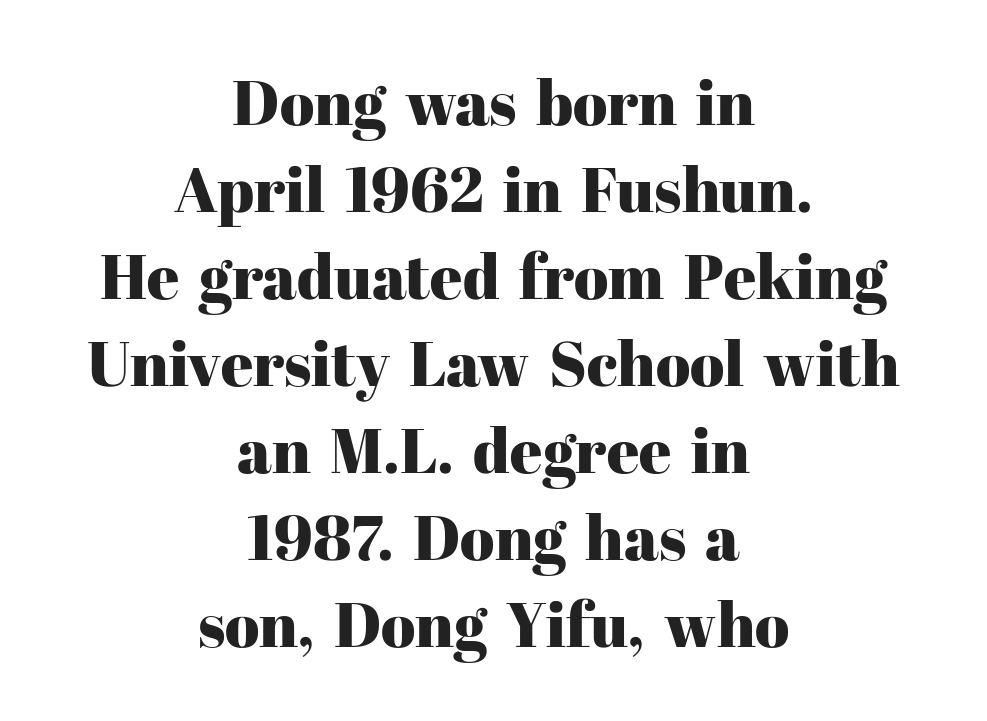
{"serif": "yes", "italic": "no", "width": "normal", "stroke_contrast": "high", "x_height": "medium", "monospaced": "no", "underline": "no", "align": "center", "line_spacing": "normal", "line_spacing_ratio": 1.38, "letter_spacing": "normal", "letter_spacing_em": 0.0, "glyph_px": 63}
